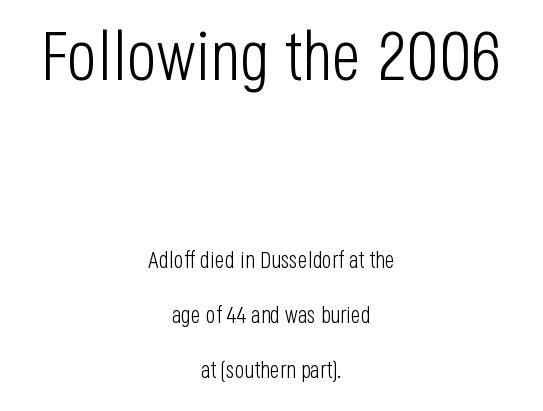
The image shows 70 px light, condensed sans-serif type, upright; set centered, loose line spacing (2.39x), normal letter spacing, not underlined; the first (top) block is 3.04x larger; low stroke contrast and a large x-height.
